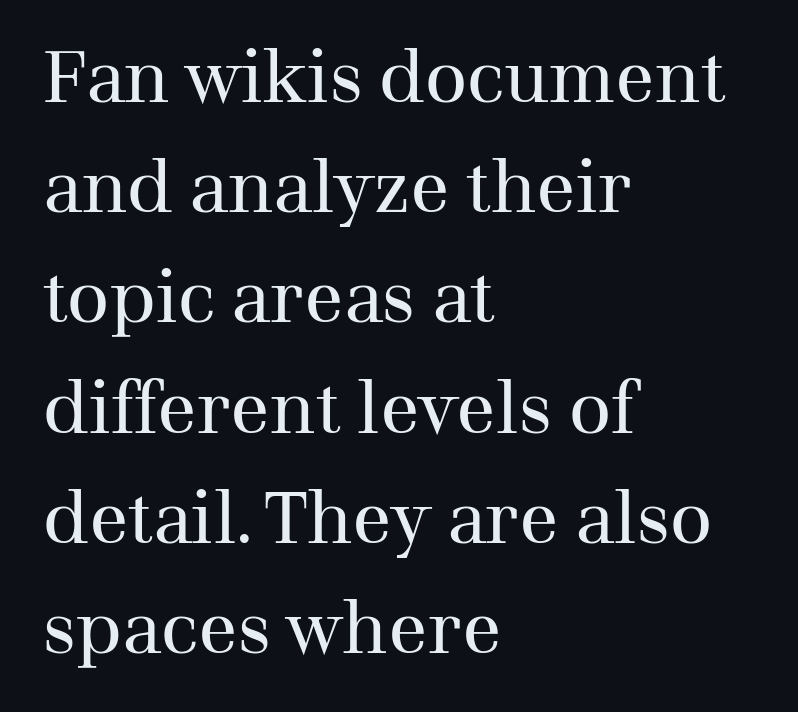
The image shows 73 px regular-weight serif type, upright; set left-aligned, normal line spacing (1.51x), normal letter spacing, not underlined; medium stroke contrast and a medium x-height.
